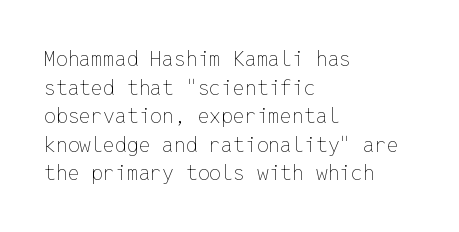
Line beginnings align vertically; line endings do not. Whoever set this chose a conventional vertical rhythm. Stroke mass is kept to a normal reading level or below. Nobody touched the tracking dial on this one.
